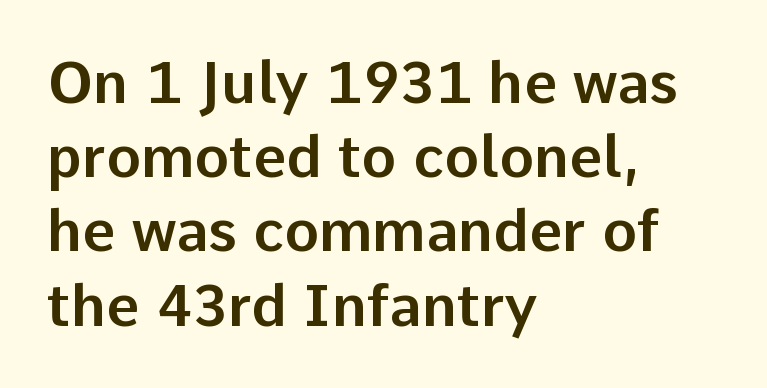
The image shows 58 px sans-serif type, upright; set left-aligned, normal line spacing (1.28x), normal letter spacing, not underlined; low stroke contrast and a medium x-height.
